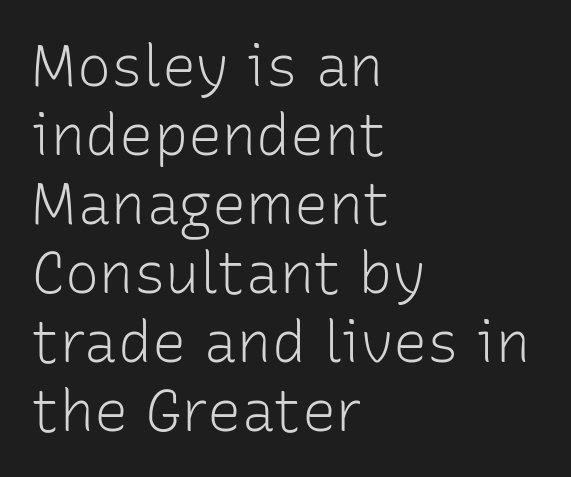
The image shows 57 px light sans-serif type, upright; set left-aligned, line spacing 1.21x, normal letter spacing, not underlined; low stroke contrast and a medium x-height.
